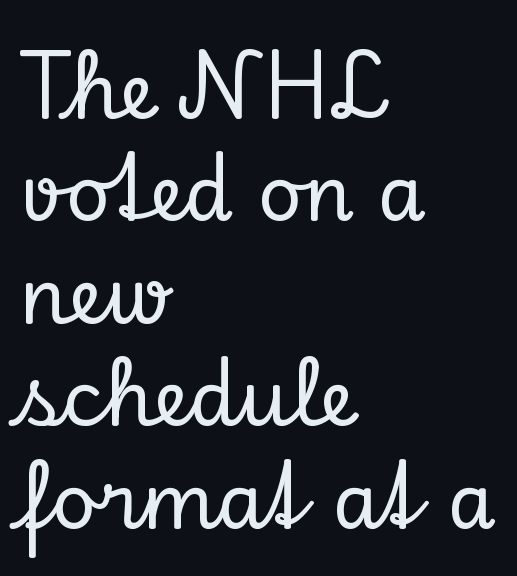
{"italic": "no", "width": "normal", "stroke_contrast": "low", "x_height": "small", "monospaced": "no", "underline": "no", "align": "left", "line_spacing": "normal", "line_spacing_ratio": 1.33, "letter_spacing": "normal", "letter_spacing_em": 0.0, "glyph_px": 77}
